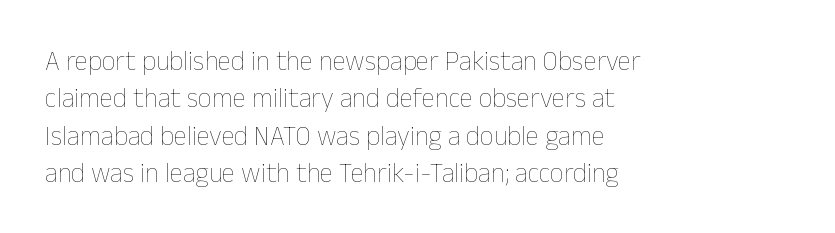
The image shows 27 px text type, upright; set left-aligned, normal line spacing (1.38x), normal letter spacing, not underlined.
